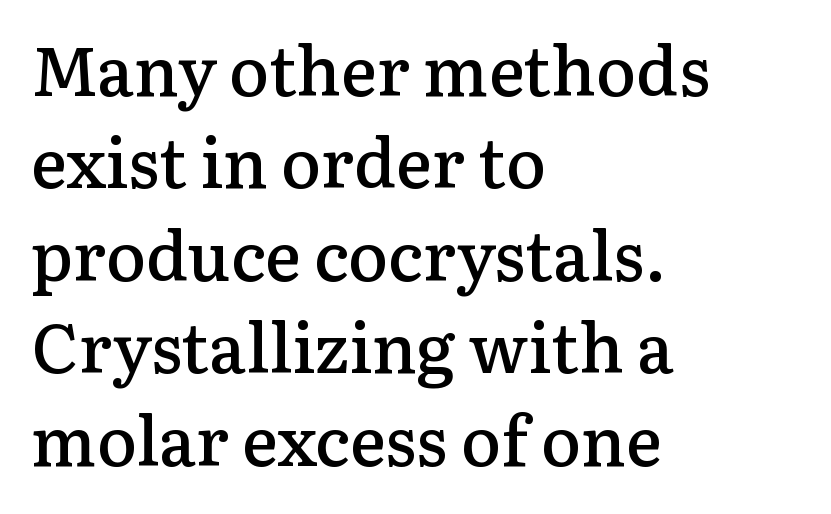
Q: Is the text bold? A: Semi-bold.
Q: Is the text italic (slanted)? A: No, it is upright.
Q: Is the typeface a serif or a sans-serif typeface? A: Serif.
Q: Is the text underlined? A: No.
Q: How is the paragraph aligned? A: Left-aligned.
Q: Is the spacing between letters normal or unusually wide? A: Normal.
Q: Is the spacing between lines tight, normal or loose? A: Normal.
Q: Width (condensed, normal, or wide)? A: Normal.
Q: Stroke contrast? A: Low.
Q: x-height? A: Medium.
Q: Monospaced? A: No.
